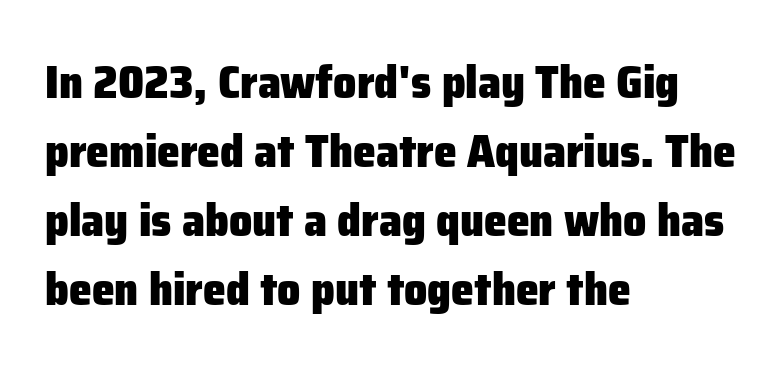
The image shows 46 px heavy sans-serif type, upright; set left-aligned, normal line spacing (1.5x), normal letter spacing, not underlined; low stroke contrast and a medium x-height.
